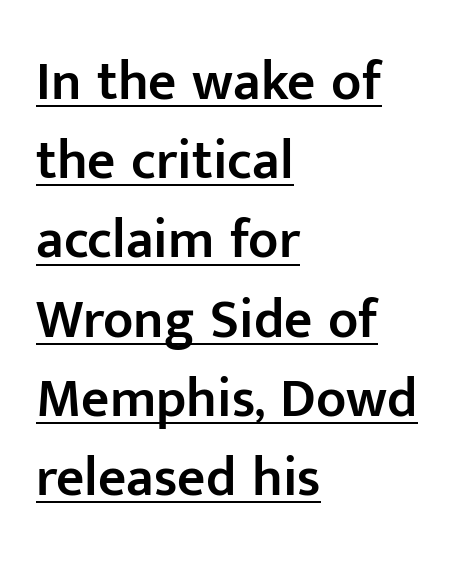
{"serif": "no", "italic": "no", "bold": "semi", "weight": "semibold", "width": "normal", "stroke_contrast": "low", "x_height": "medium", "monospaced": "no", "underline": "yes", "align": "left", "line_spacing": "normal", "line_spacing_ratio": 1.44, "letter_spacing": "normal", "letter_spacing_em": 0.0, "glyph_px": 55}
